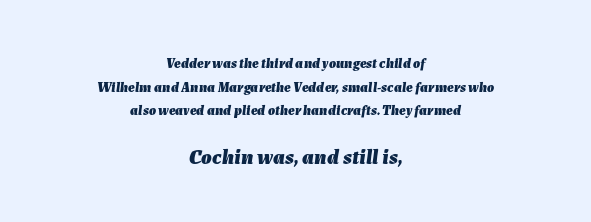
Q: Is the text bold? A: Yes.
Q: Is the text italic (slanted)? A: Yes, it leans right by about 7 degrees.
Q: Is the text underlined? A: No.
Q: How is the paragraph aligned? A: Centered.
Q: Is the spacing between letters normal or unusually wide? A: Normal.
Q: Is the spacing between lines tight, normal or loose? A: Normal.
Q: Which block of text is set in a larger size, the first (top) or the second (bottom)? A: The second (bottom) one.
